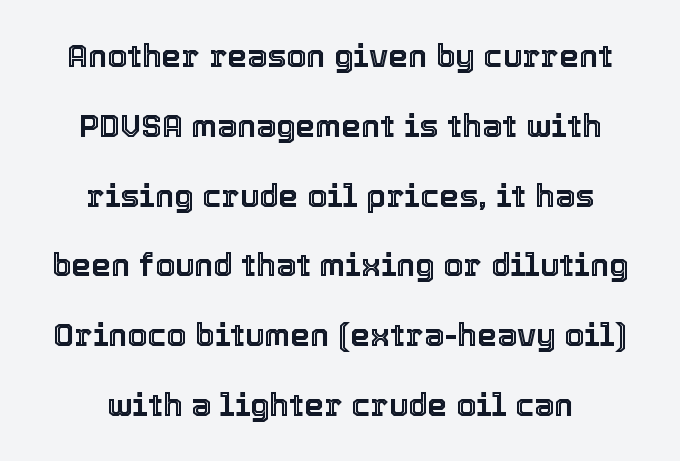
{"italic": "no", "width": "normal", "x_height": "medium", "monospaced": "no", "underline": "no", "align": "center", "line_spacing": "loose", "line_spacing_ratio": 2.18, "letter_spacing": "normal", "letter_spacing_em": 0.0, "glyph_px": 32}
